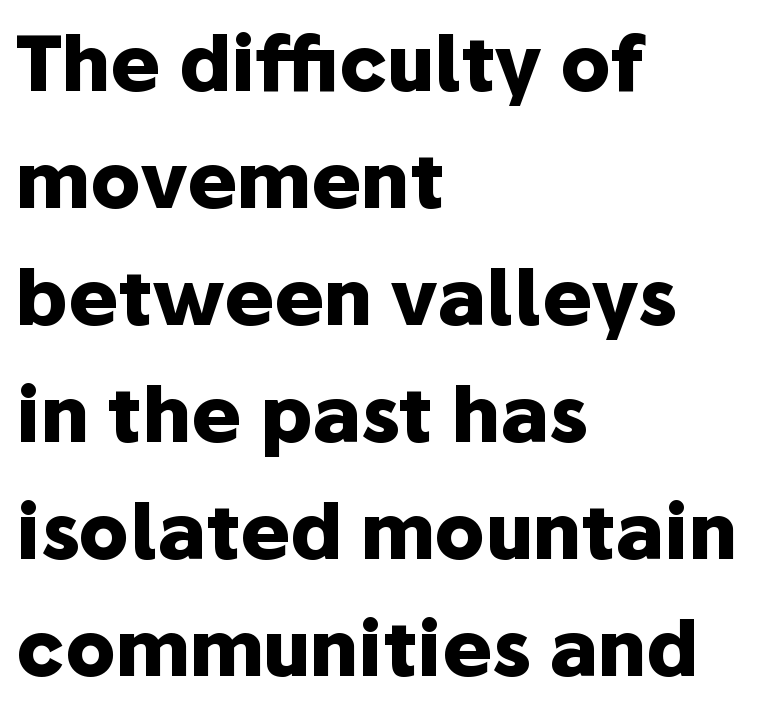
{"serif": "no", "italic": "no", "bold": "yes", "weight": "heavy", "width": "normal", "stroke_contrast": "low", "x_height": "medium", "monospaced": "no", "underline": "no", "align": "left", "line_spacing": "normal", "line_spacing_ratio": 1.56, "letter_spacing": "normal", "letter_spacing_em": 0.0, "glyph_px": 75}
